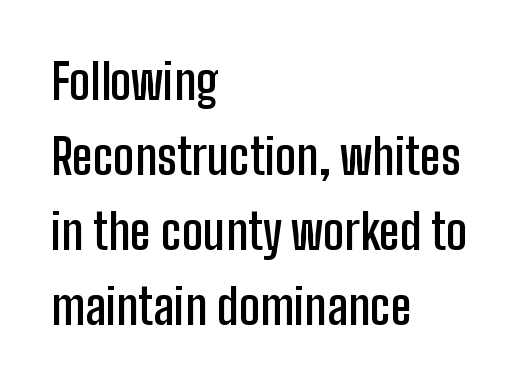
{"serif": "no", "italic": "no", "bold": "semi", "weight": "semibold", "width": "condensed", "stroke_contrast": "low", "x_height": "medium", "monospaced": "no", "underline": "no", "align": "left", "line_spacing": "normal", "line_spacing_ratio": 1.53, "letter_spacing": "normal", "letter_spacing_em": 0.0, "glyph_px": 49}
